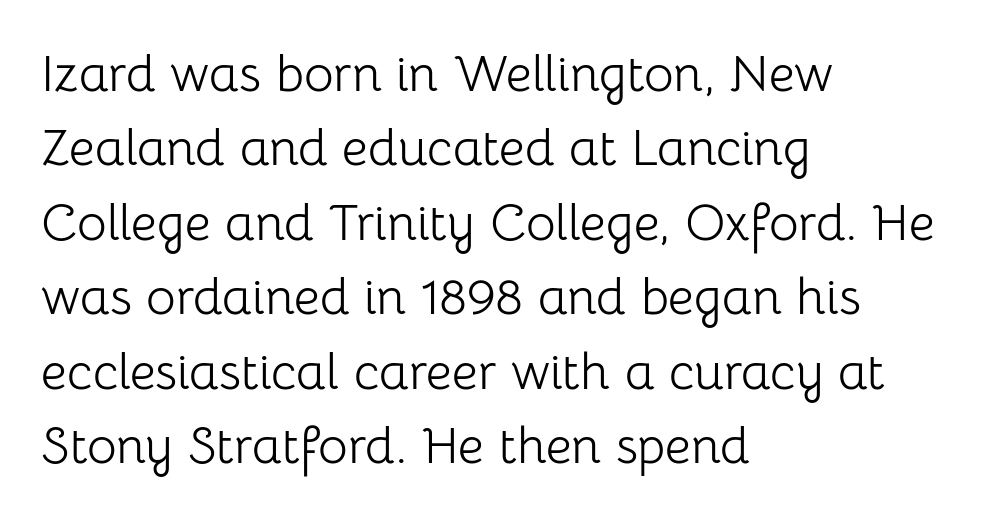
The image shows 51 px light sans-serif type, upright; set left-aligned, normal line spacing (1.46x), normal letter spacing, not underlined; low stroke contrast and a medium x-height.
